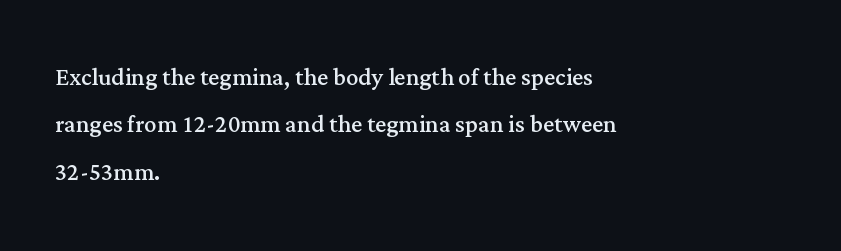
{"serif": "yes", "italic": "no", "bold": "no", "weight": "regular", "width": "normal", "stroke_contrast": "medium", "x_height": "medium", "monospaced": "no", "underline": "no", "align": "left", "line_spacing": "normal", "line_spacing_ratio": 1.53, "letter_spacing": "normal", "letter_spacing_em": 0.0, "glyph_px": 31}
